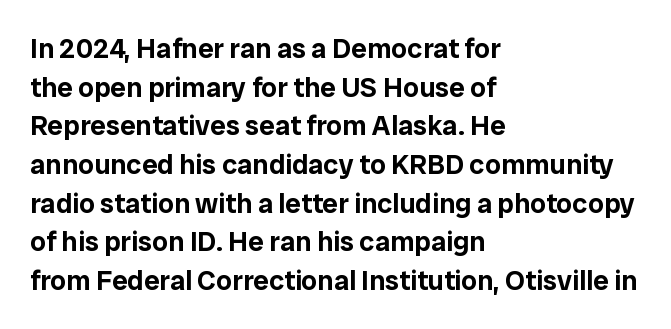
{"serif": "no", "italic": "no", "width": "normal", "stroke_contrast": "low", "x_height": "medium", "monospaced": "no", "underline": "no", "align": "left", "line_spacing": "normal", "line_spacing_ratio": 1.38, "letter_spacing": "normal", "letter_spacing_em": 0.0, "glyph_px": 28}
